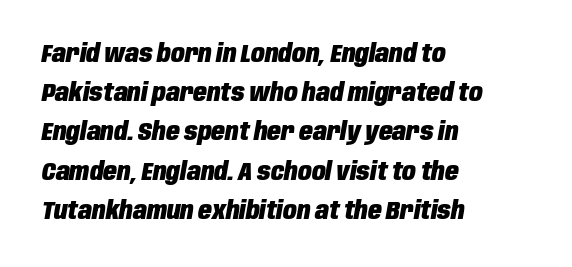
Glyph-to-glyph distance matches everyday printed text. Rule under the text: the space is simply empty. The paragraph shown leans on its left margin. The typography opts for an oblique posture over an upright one. Each glyph is drawn with heavy, bold strokes. The lines sit at an ordinary, default distance from one another.
